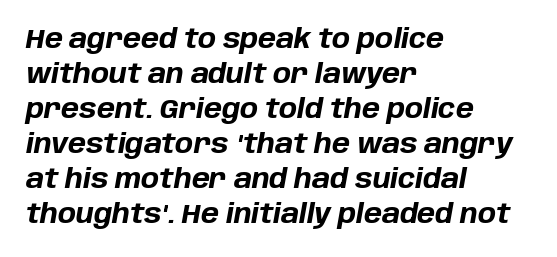
The image shows 27 px bold type, italic (leaning right); set left-aligned, normal line spacing (1.3x), normal letter spacing, not underlined.
